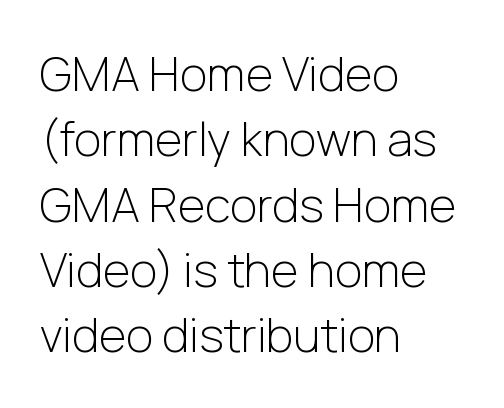
No word sits above an underline. The letters advance in unequal steps, a hallmark of proportional type. You can tell it's not italic because the verticals are truly vertical. No extra ink here — the face is not bold. Short and long lines alike share a common starting point at left. Leading: standard.
